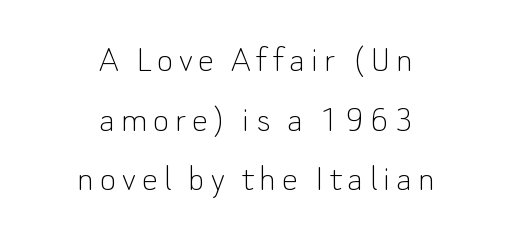
The image shows 40 px thin sans-serif type, upright; set centered, normal line spacing (1.49x), not underlined; low stroke contrast and a small x-height.
